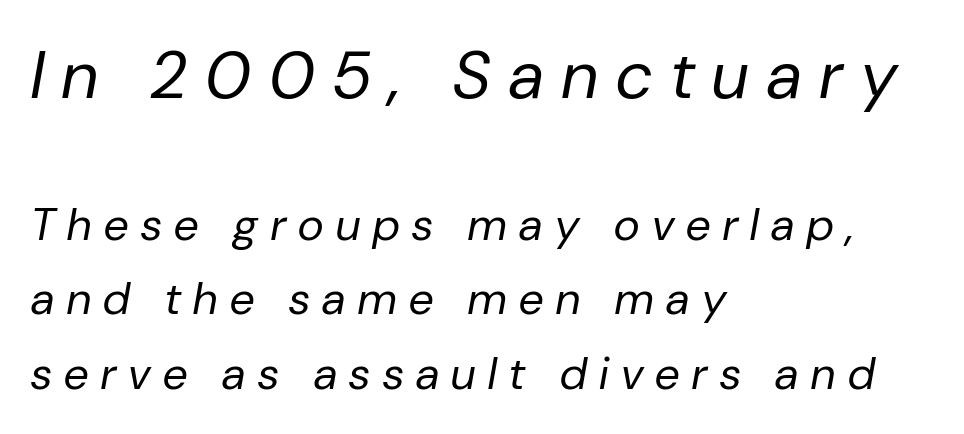
{"italic": "yes", "lean": "right", "slant_degrees": 10, "bold": "no", "weight": "regular", "width": "normal", "stroke_contrast": "low", "x_height": "medium", "monospaced": "no", "underline": "no", "align": "left", "line_spacing": "normal", "line_spacing_ratio": 1.65, "letter_spacing": "wide", "letter_spacing_em": 0.28, "larger_block": "first", "size_ratio": 1.49, "glyph_px": 67}
